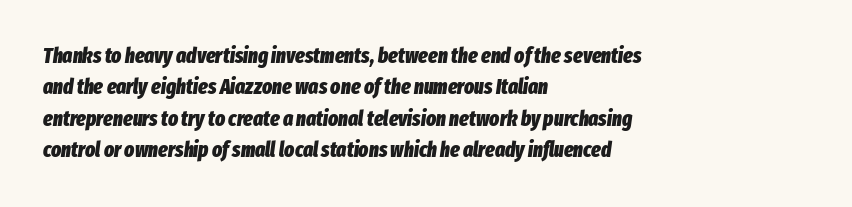
The image shows 21 px bold type, italic (leaning right); set left-aligned, normal line spacing (1.5x), normal letter spacing, not underlined.
